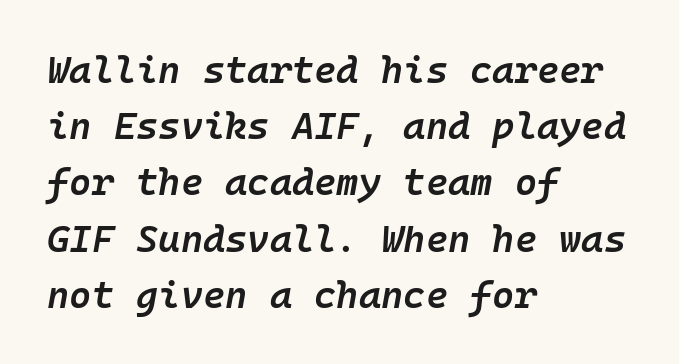
{"italic": "yes", "lean": "right", "slant_degrees": 10, "bold": "semi", "weight": "semibold", "width": "normal", "stroke_contrast": "low", "x_height": "medium", "monospaced": "yes", "underline": "no", "align": "left", "line_spacing": "normal", "line_spacing_ratio": 1.48, "letter_spacing": "normal", "letter_spacing_em": 0.0, "glyph_px": 38}
